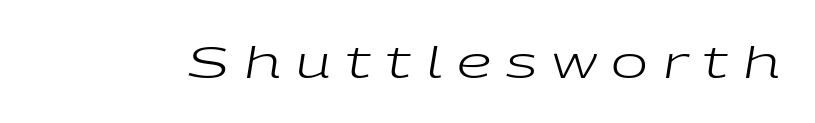
Q: Is the text bold? A: No.
Q: Is the text italic (slanted)? A: Yes, it leans right by about 9 degrees.
Q: Is the text underlined? A: No.
Q: Is the spacing between letters normal or unusually wide? A: Unusually wide.
Q: Width (condensed, normal, or wide)? A: Wide.
Q: Stroke contrast? A: Low.
Q: x-height? A: Medium.
Q: Monospaced? A: No.
